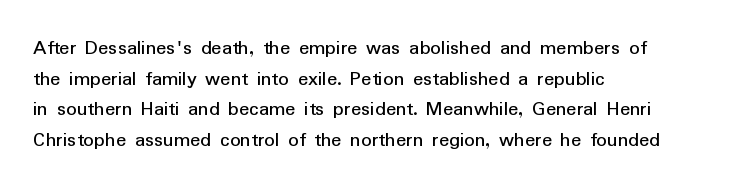
The image shows 21 px text type, upright; set left-aligned, normal line spacing (1.46x), normal letter spacing, not underlined.
